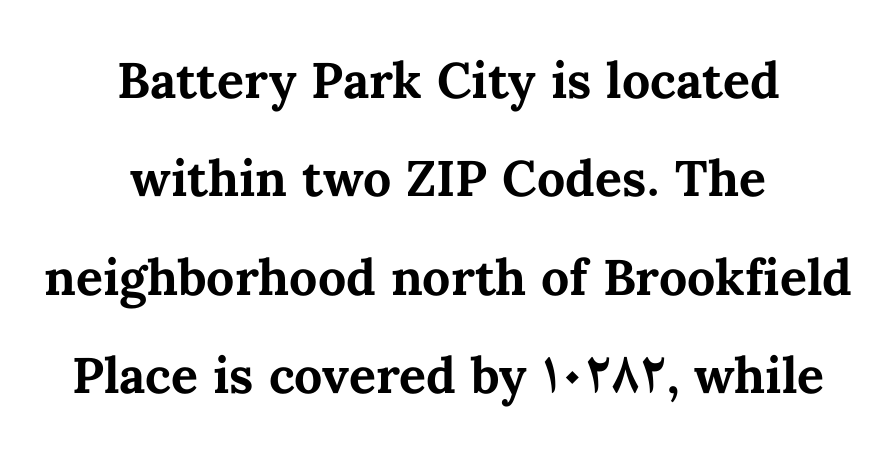
{"italic": "no", "bold": "yes", "weight": "bold", "width": "normal", "stroke_contrast": "medium", "x_height": "medium", "monospaced": "no", "underline": "no", "align": "center", "line_spacing": "loose", "line_spacing_ratio": 1.97, "letter_spacing": "normal", "letter_spacing_em": 0.0, "glyph_px": 50}
